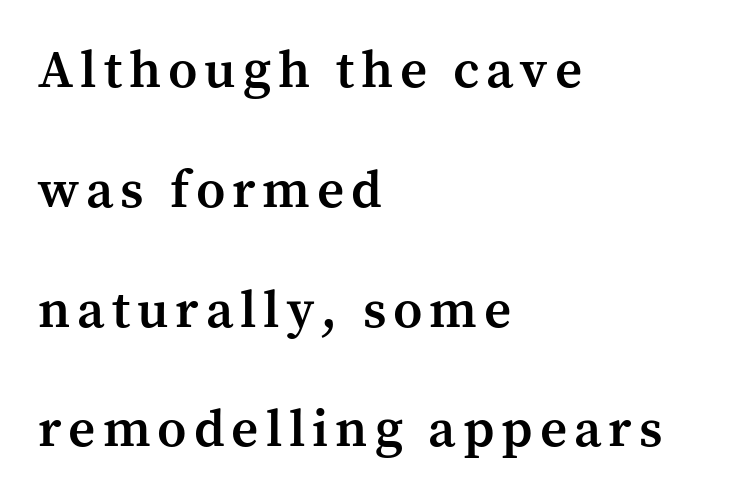
{"serif": "yes", "italic": "no", "bold": "semi", "weight": "semibold", "width": "normal", "stroke_contrast": "medium", "x_height": "medium", "monospaced": "no", "underline": "no", "align": "left", "line_spacing": "loose", "line_spacing_ratio": 2.26, "glyph_px": 53}
